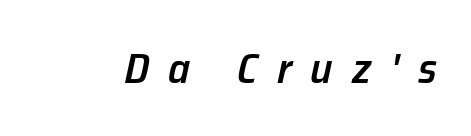
The image shows 43 px semibold type, italic (leaning right); set unusually wide letter spacing (+0.44 em), not underlined; low stroke contrast and a medium x-height.
